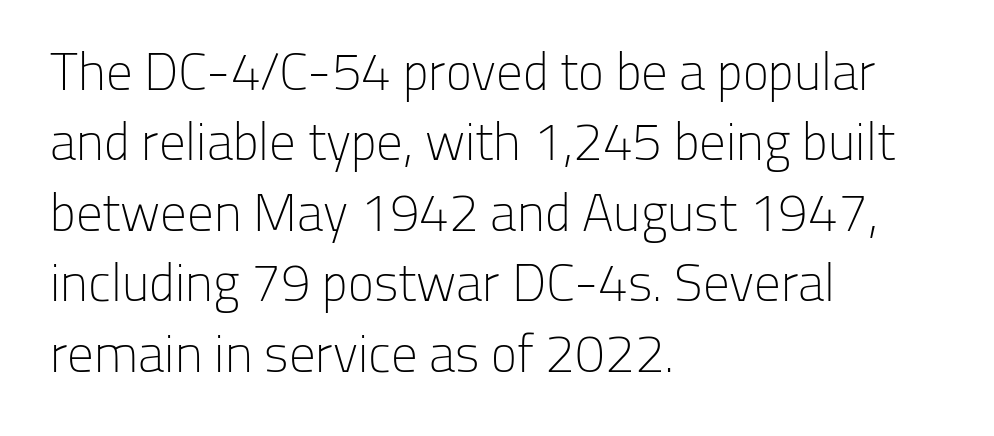
{"serif": "no", "italic": "no", "bold": "no", "weight": "light", "width": "normal", "stroke_contrast": "low", "x_height": "medium", "monospaced": "no", "underline": "no", "align": "left", "line_spacing": "normal", "line_spacing_ratio": 1.33, "letter_spacing": "normal", "letter_spacing_em": 0.0, "glyph_px": 53}
